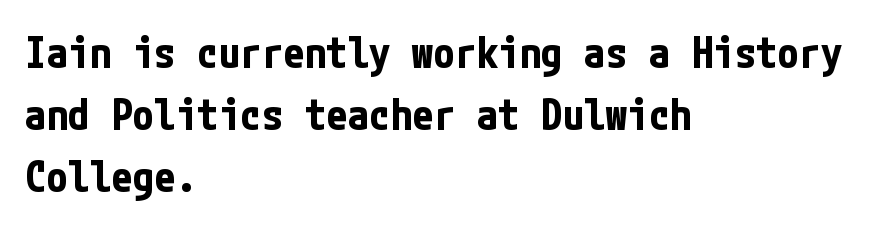
{"serif": "no", "italic": "no", "bold": "yes", "weight": "bold", "width": "condensed", "stroke_contrast": "low", "x_height": "medium", "underline": "no", "align": "left", "line_spacing": "normal", "line_spacing_ratio": 1.44, "letter_spacing": "normal", "letter_spacing_em": 0.0, "glyph_px": 43}
